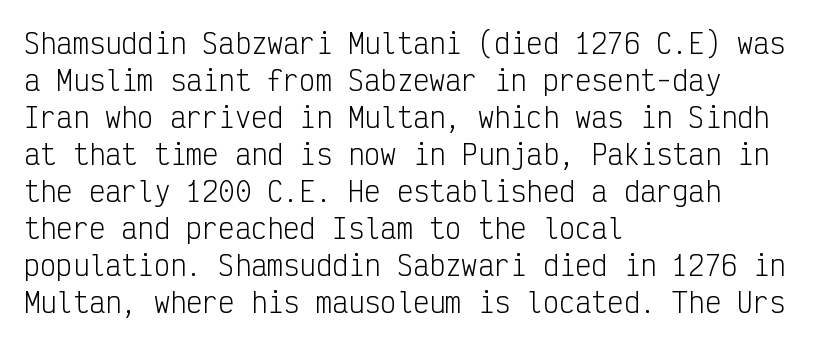
{"italic": "no", "bold": "no", "underline": "no", "align": "left", "line_spacing": "normal", "line_spacing_ratio": 1.37, "letter_spacing": "normal", "letter_spacing_em": 0.0, "glyph_px": 27}
